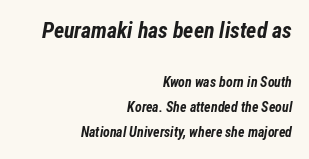
Q: Is the text bold? A: Yes.
Q: Is the text italic (slanted)? A: Yes, it leans right by about 12 degrees.
Q: Is the text underlined? A: No.
Q: How is the paragraph aligned? A: Right-aligned.
Q: Is the spacing between letters normal or unusually wide? A: Normal.
Q: Which block of text is set in a larger size, the first (top) or the second (bottom)? A: The first (top) one.
